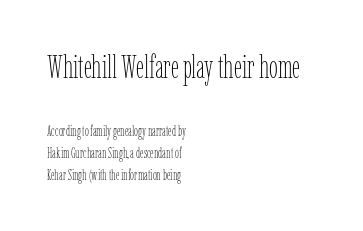
Q: Is the text bold? A: No.
Q: Is the text italic (slanted)? A: No, it is upright.
Q: Is the text underlined? A: No.
Q: How is the paragraph aligned? A: Left-aligned.
Q: Is the spacing between letters normal or unusually wide? A: Normal.
Q: Is the spacing between lines tight, normal or loose? A: Normal.
Q: Which block of text is set in a larger size, the first (top) or the second (bottom)? A: The first (top) one.
Q: Width (condensed, normal, or wide)? A: Condensed.
Q: Stroke contrast? A: Low.
Q: x-height? A: Medium.
Q: Monospaced? A: No.
